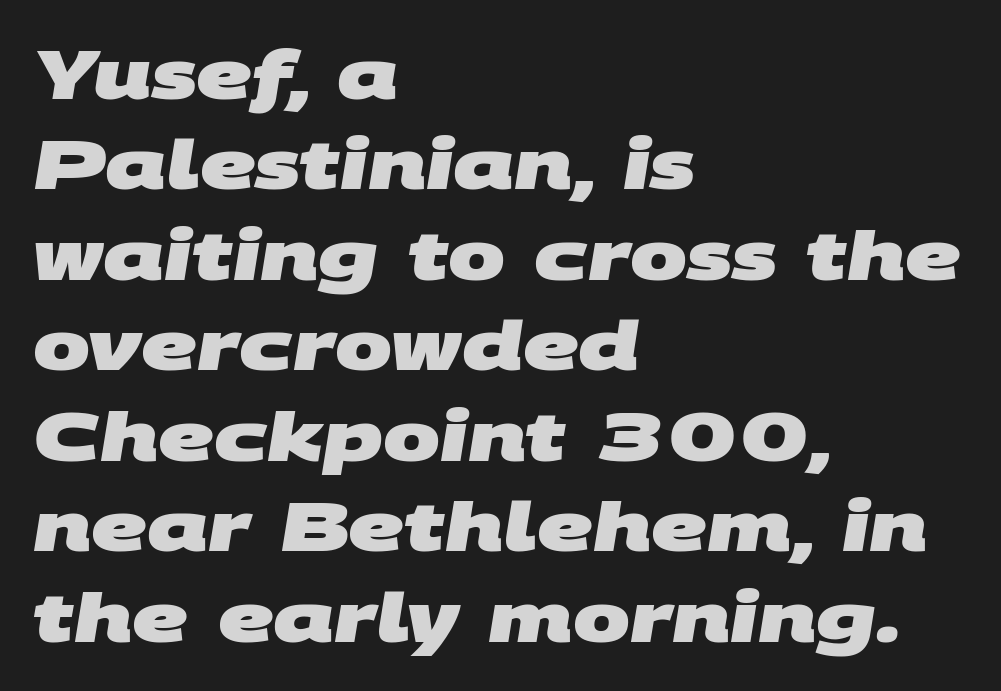
The image shows 68 px heavy, wide sans-serif type; set left-aligned, normal line spacing (1.33x), normal letter spacing, not underlined; medium stroke contrast and a large x-height.
